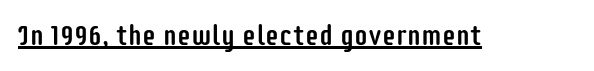
Q: Is the text italic (slanted)? A: No, it is upright.
Q: Is the typeface a serif or a sans-serif typeface? A: Sans-serif.
Q: Is the text underlined? A: Yes.
Q: Is the spacing between letters normal or unusually wide? A: Normal.
Q: Width (condensed, normal, or wide)? A: Condensed.
Q: Stroke contrast? A: Low.
Q: x-height? A: Large.
Q: Monospaced? A: No.
